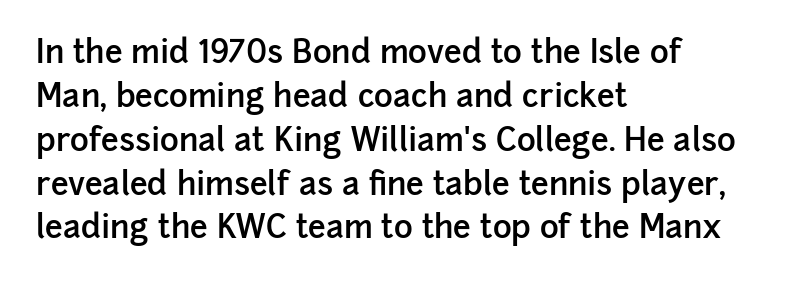
{"serif": "no", "italic": "no", "bold": "semi", "weight": "semibold", "width": "normal", "stroke_contrast": "low", "x_height": "medium", "monospaced": "no", "underline": "no", "align": "left", "line_spacing": "normal", "line_spacing_ratio": 1.37, "letter_spacing": "normal", "letter_spacing_em": 0.0, "glyph_px": 32}
